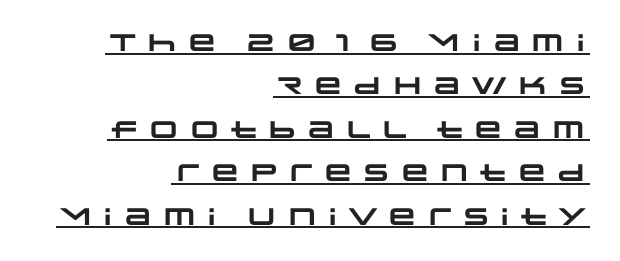
{"bold": "yes", "underline": "yes", "align": "right", "line_spacing_ratio": 1.81, "glyph_px": 24}
